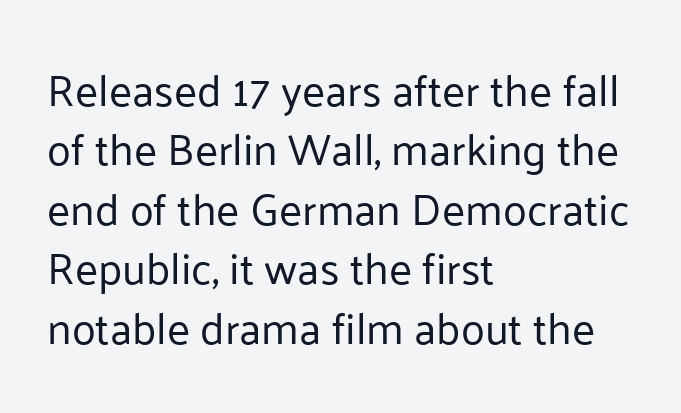
{"serif": "no", "italic": "no", "bold": "no", "weight": "regular", "width": "normal", "stroke_contrast": "low", "x_height": "medium", "monospaced": "no", "underline": "no", "align": "left", "line_spacing": "normal", "line_spacing_ratio": 1.35, "letter_spacing": "normal", "letter_spacing_em": 0.0, "glyph_px": 44}
